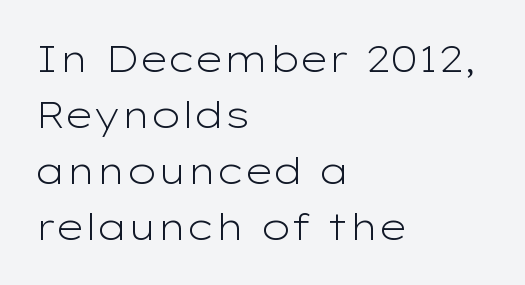
{"serif": "no", "italic": "no", "bold": "no", "weight": "light", "width": "wide", "stroke_contrast": "low", "x_height": "medium", "monospaced": "no", "underline": "no", "align": "left", "line_spacing": "normal", "line_spacing_ratio": 1.51, "letter_spacing": "normal", "letter_spacing_em": 0.0, "glyph_px": 37}
